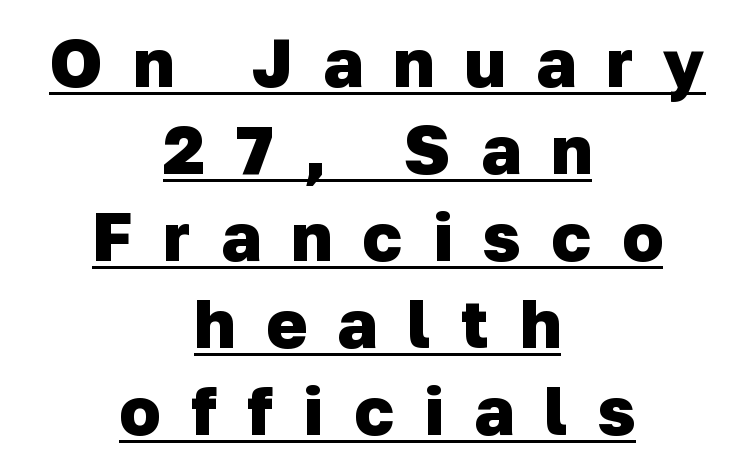
Q: Is the text bold? A: Yes.
Q: Is the typeface a serif or a sans-serif typeface? A: Sans-serif.
Q: Is the text underlined? A: Yes.
Q: How is the paragraph aligned? A: Centered.
Q: Is the spacing between letters normal or unusually wide? A: Unusually wide.
Q: Is the spacing between lines tight, normal or loose? A: Normal.
Q: Width (condensed, normal, or wide)? A: Normal.
Q: Stroke contrast? A: Low.
Q: x-height? A: Medium.
Q: Monospaced? A: No.
